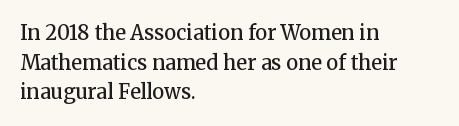
Q: Is the text bold? A: Semi-bold.
Q: Is the text italic (slanted)? A: No, it is upright.
Q: Is the text underlined? A: No.
Q: How is the paragraph aligned? A: Left-aligned.
Q: Is the spacing between letters normal or unusually wide? A: Normal.
Q: Is the spacing between lines tight, normal or loose? A: Normal.
